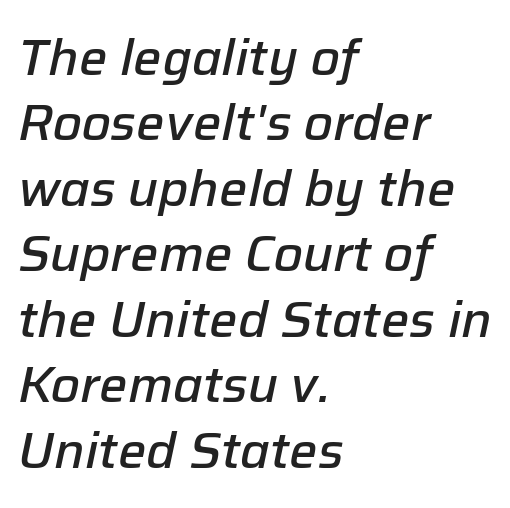
{"italic": "yes", "lean": "right", "slant_degrees": 12, "bold": "semi", "weight": "semibold", "width": "normal", "stroke_contrast": "low", "x_height": "medium", "monospaced": "no", "underline": "no", "align": "left", "line_spacing": "normal", "line_spacing_ratio": 1.31, "letter_spacing": "normal", "letter_spacing_em": 0.0, "glyph_px": 50}
